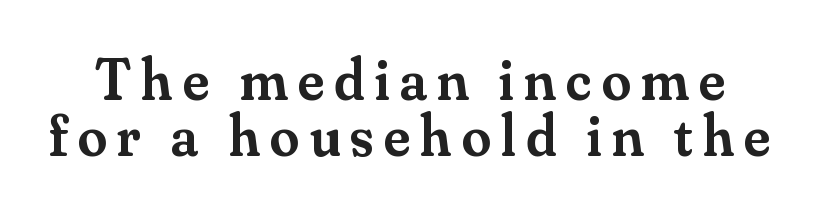
{"serif": "yes", "italic": "no", "bold": "semi", "weight": "semibold", "width": "normal", "stroke_contrast": "medium", "x_height": "small", "monospaced": "no", "underline": "no", "line_spacing": "tight", "line_spacing_ratio": 0.95, "glyph_px": 59}
